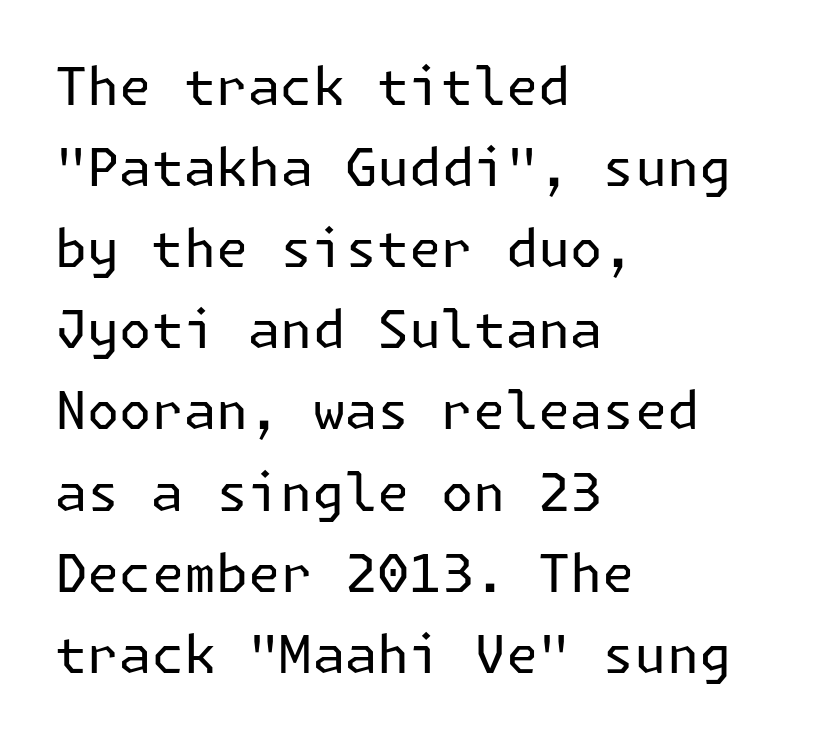
The image shows 52 px regular-weight sans-serif type, upright; set left-aligned, normal line spacing (1.56x), normal letter spacing, not underlined; low stroke contrast and a medium x-height.
